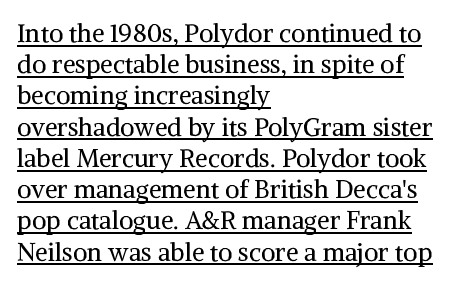
Q: Is the text bold? A: No.
Q: Is the text italic (slanted)? A: No, it is upright.
Q: Is the text underlined? A: Yes.
Q: How is the paragraph aligned? A: Left-aligned.
Q: Is the spacing between letters normal or unusually wide? A: Normal.
Q: Is the spacing between lines tight, normal or loose? A: Normal.
